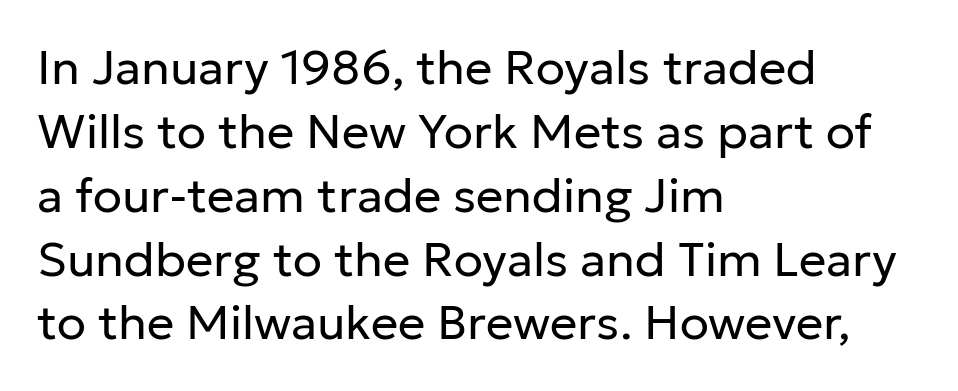
{"serif": "no", "italic": "no", "bold": "no", "weight": "regular", "width": "normal", "stroke_contrast": "low", "x_height": "medium", "monospaced": "no", "underline": "no", "align": "left", "line_spacing": "normal", "line_spacing_ratio": 1.33, "letter_spacing": "normal", "letter_spacing_em": 0.0, "glyph_px": 48}
